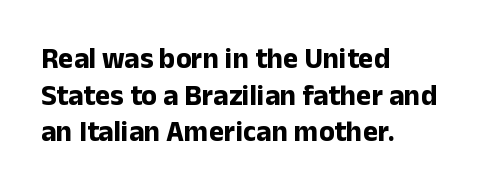
The face used here is proportionally spaced, like ordinary book or web type. Letters rest on an invisible, unmarked baseline. Does the weight exceed regular? Yes, all the way to bold. Are there feet on the stems? There aren't — it's a sans. Is the letter spacing exaggerated? No — it looks like the ordinary default.
